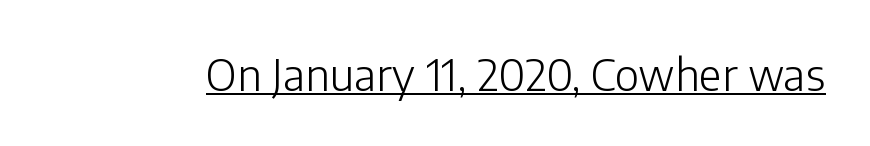
Rendered with straight, roman letterforms. The face used here is a sans, in the tradition of grotesques and geometrics. The typeface has the unassuming heft of standard copy or less. The face used here appears with an underline applied.
